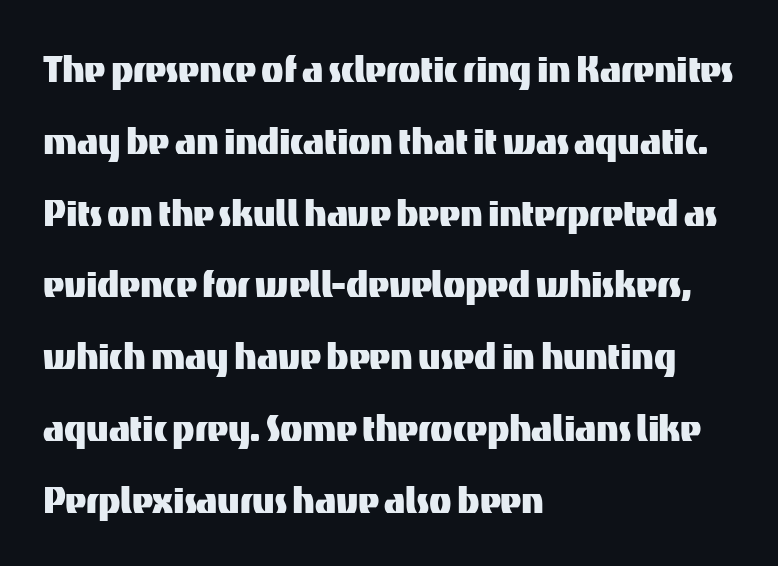
Ordinary non-slanted type is in use. Note the varied advance widths — an 'i' is clearly narrower than an 'm'. The string is rendered with underlining switched off. Glyph-to-glyph distance matches everyday printed text.
